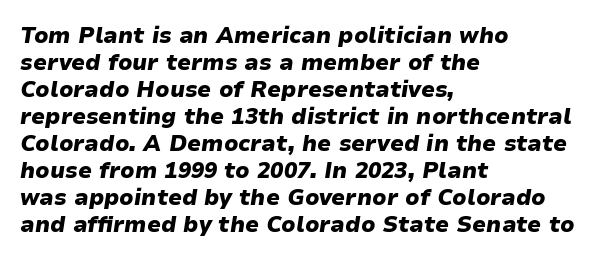
Q: Is the text bold? A: Yes.
Q: Is the text italic (slanted)? A: Yes, it leans right by about 9 degrees.
Q: Is the text underlined? A: No.
Q: How is the paragraph aligned? A: Left-aligned.
Q: Is the spacing between letters normal or unusually wide? A: Normal.
